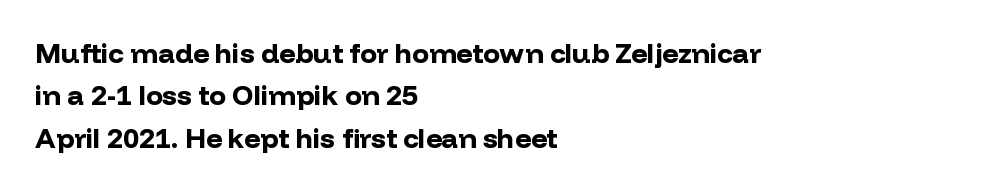
Q: Is the text bold? A: Yes.
Q: Is the text italic (slanted)? A: No, it is upright.
Q: Is the typeface a serif or a sans-serif typeface? A: Sans-serif.
Q: Is the text underlined? A: No.
Q: How is the paragraph aligned? A: Left-aligned.
Q: Is the spacing between letters normal or unusually wide? A: Normal.
Q: Is the spacing between lines tight, normal or loose? A: Normal.
Q: Width (condensed, normal, or wide)? A: Normal.
Q: Stroke contrast? A: Low.
Q: x-height? A: Medium.
Q: Monospaced? A: No.
